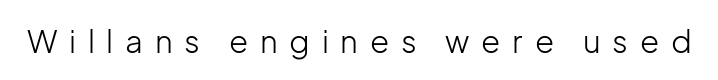
{"serif": "no", "italic": "no", "bold": "no", "weight": "light", "width": "normal", "stroke_contrast": "low", "x_height": "medium", "monospaced": "no", "underline": "no", "letter_spacing": "wide", "letter_spacing_em": 0.38, "glyph_px": 31}
